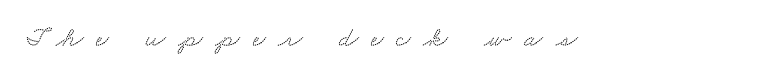
The image shows 28 px wide serif type; set unusually wide letter spacing (+0.45 em), not underlined; low stroke contrast and a small x-height.
